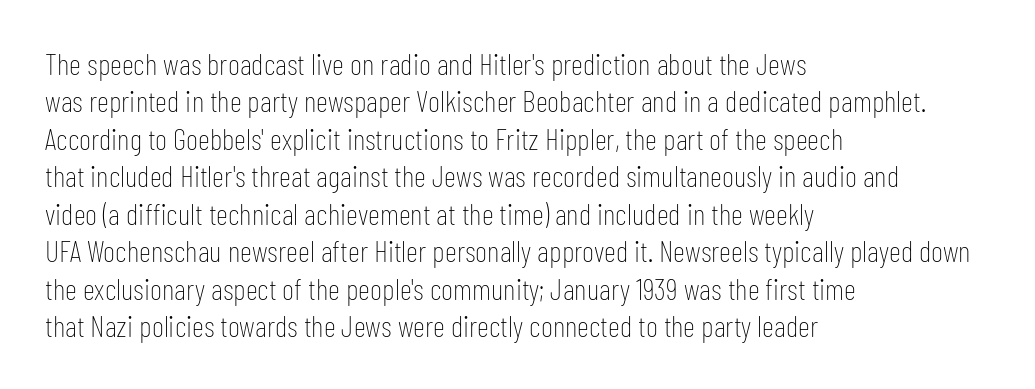
Italic? Not at all — the glyphs are vertical. Regular leading. Inter-character spacing is left at the font's built-in metrics. Has an underline been added? It has not. Layout note: lines flush left. You could not count columns in this text — the font is proportionally spaced.
